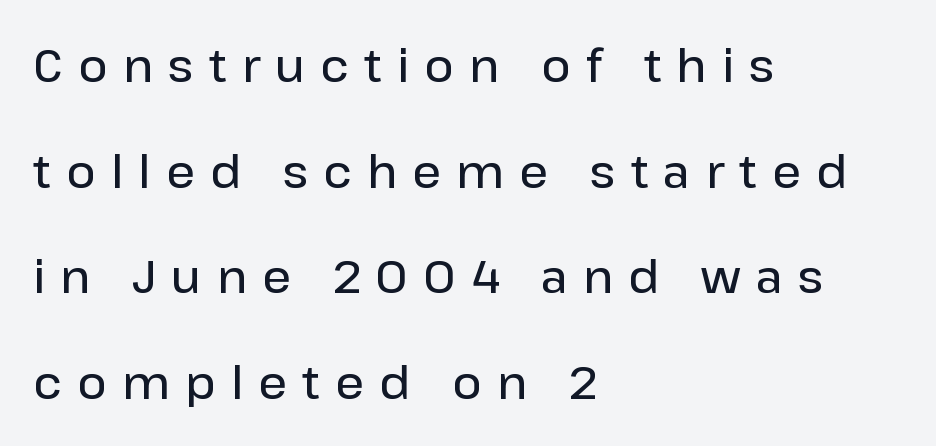
The image shows 45 px semibold sans-serif type, upright; set left-aligned, loose line spacing (2.35x), unusually wide letter spacing (+0.34 em), not underlined; low stroke contrast and a medium x-height.
